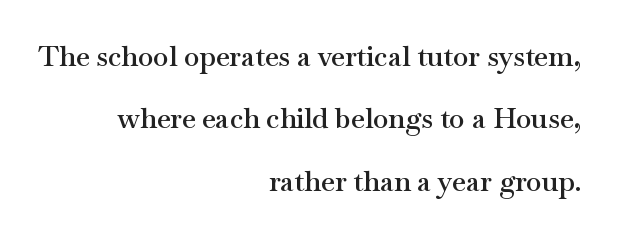
The image shows 28 px semibold, wide serif type, upright; set right-aligned, loose line spacing (2.23x), normal letter spacing, not underlined; medium stroke contrast and a small x-height.
